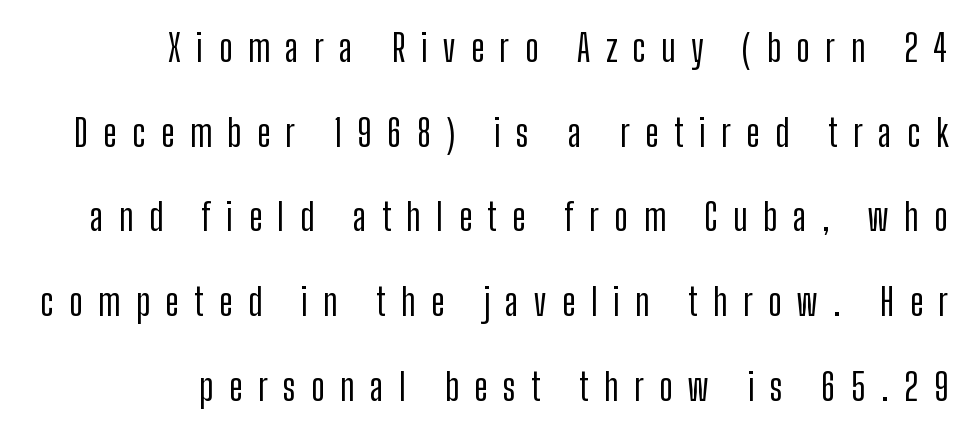
Typographically, this falls in the sans-serif category. The font's upright variant was chosen for this text. The rendering anchors every line to the right-hand side. Vertically, the passage feels expansive, rows floating well apart. The letterforms stand isolated, each surrounded by extra space. This sample has the flowing, uneven cadence of proportional lettering.
